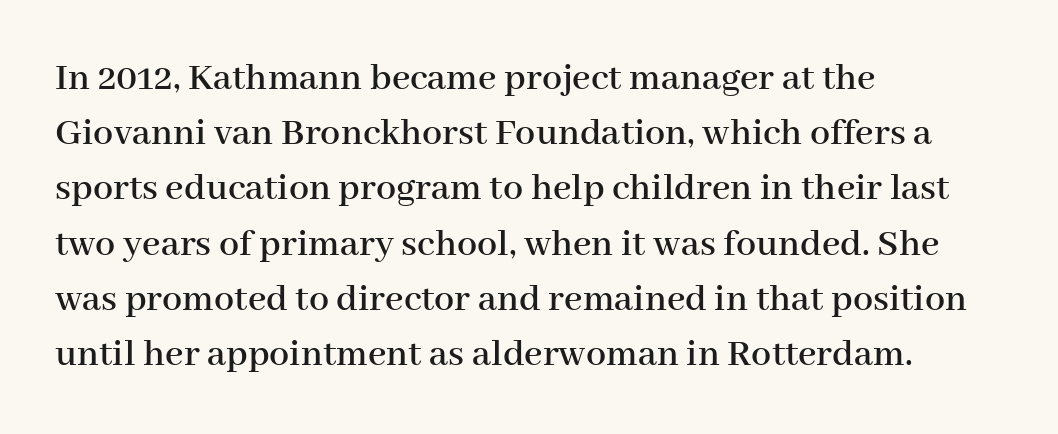
If you measured baseline to baseline, you'd find a middling distance. Letter spacing: default. Compared with a centered layout, this one pins lines to the left instead. Has an underline been added? It has not. This is roman type, the default non-slanted kind. Observe the serifs anchoring each vertical stroke in this sample.
